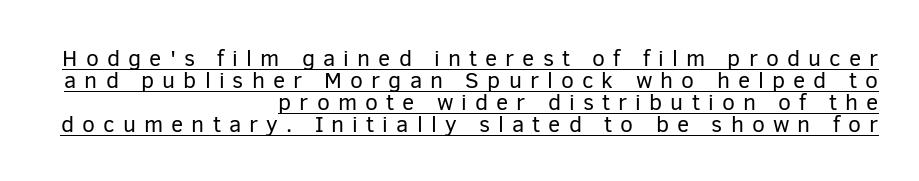
The image shows 23 px text type, upright; set right-aligned, tight line spacing (0.96x), unusually wide letter spacing (+0.35 em), underlined.
